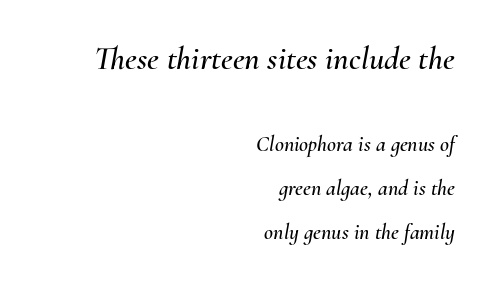
The image shows 33 px text type, italic (leaning right); set right-aligned, loose line spacing (2.0x), normal letter spacing, not underlined; the first (top) block is 1.5x larger; medium stroke contrast and a small x-height.
